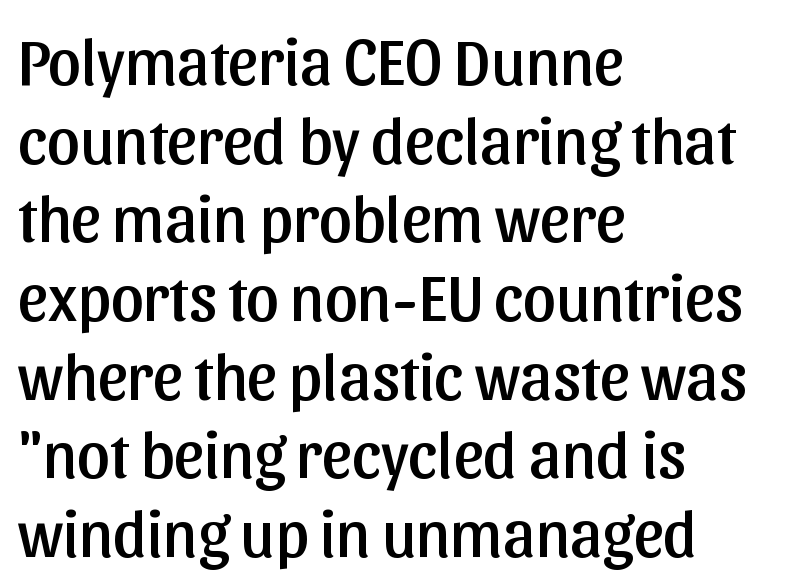
Q: Is the text italic (slanted)? A: No, it is upright.
Q: Is the typeface a serif or a sans-serif typeface? A: Sans-serif.
Q: Is the text underlined? A: No.
Q: How is the paragraph aligned? A: Left-aligned.
Q: Is the spacing between letters normal or unusually wide? A: Normal.
Q: Width (condensed, normal, or wide)? A: Normal.
Q: Stroke contrast? A: Low.
Q: x-height? A: Medium.
Q: Monospaced? A: No.
